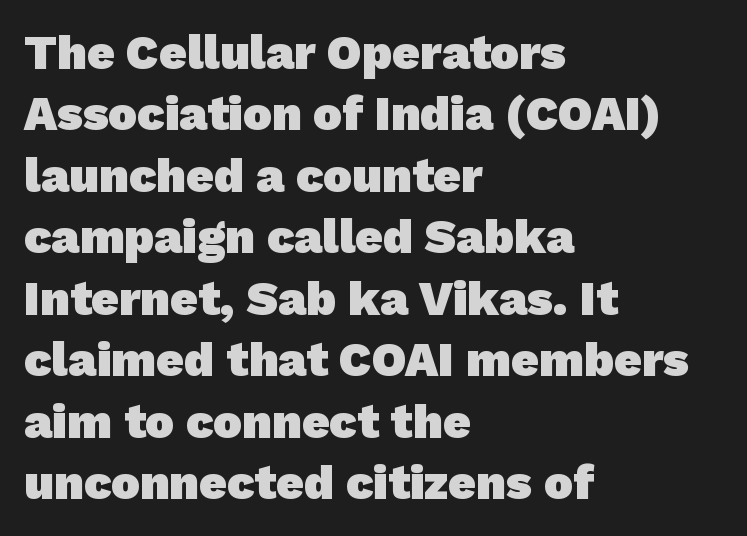
{"serif": "no", "bold": "yes", "weight": "heavy", "width": "normal", "stroke_contrast": "low", "x_height": "medium", "monospaced": "no", "underline": "no", "align": "left", "line_spacing": "normal", "line_spacing_ratio": 1.28, "letter_spacing": "normal", "letter_spacing_em": 0.0, "glyph_px": 48}
